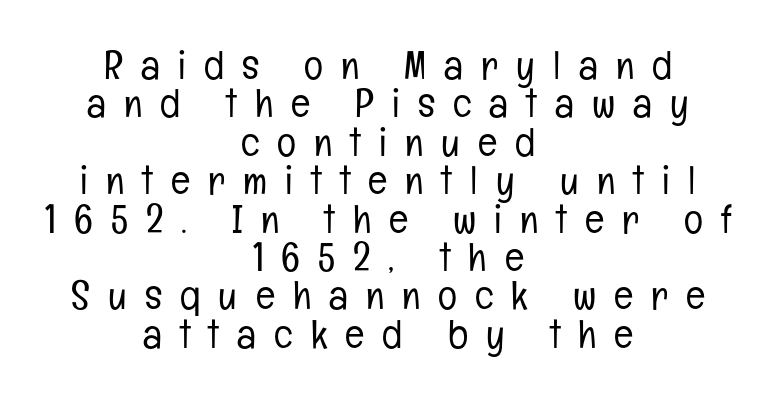
{"serif": "no", "italic": "no", "bold": "no", "weight": "light", "width": "condensed", "stroke_contrast": "low", "x_height": "medium", "monospaced": "no", "underline": "no", "align": "center", "line_spacing": "tight", "line_spacing_ratio": 0.96, "letter_spacing": "wide", "letter_spacing_em": 0.45, "glyph_px": 40}
